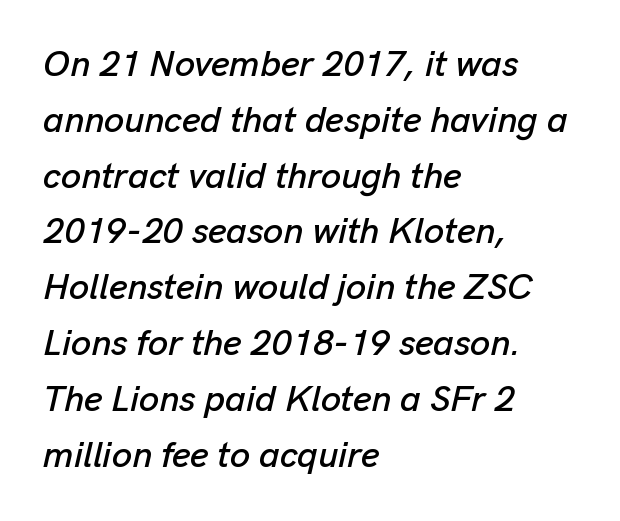
{"italic": "yes", "lean": "right", "slant_degrees": 13, "width": "normal", "stroke_contrast": "low", "x_height": "medium", "monospaced": "no", "underline": "no", "align": "left", "line_spacing": "normal", "line_spacing_ratio": 1.55, "letter_spacing": "normal", "letter_spacing_em": 0.0, "glyph_px": 36}
